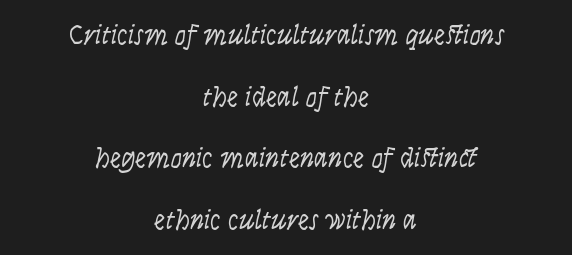
The image shows 28 px light, condensed type, italic (leaning right); set centered, loose line spacing (2.2x), normal letter spacing, not underlined; low stroke contrast and a large x-height.
